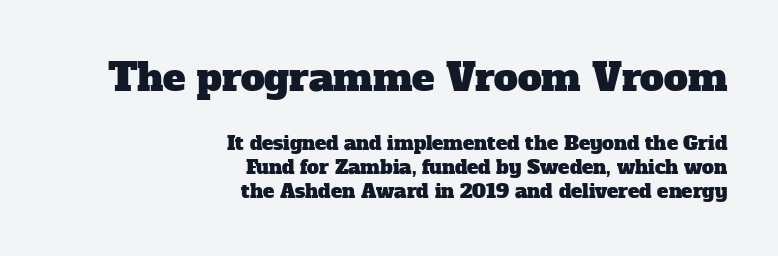
Q: Is the typeface a serif or a sans-serif typeface? A: Serif.
Q: Is the text underlined? A: No.
Q: How is the paragraph aligned? A: Right-aligned.
Q: Is the spacing between letters normal or unusually wide? A: Normal.
Q: Is the spacing between lines tight, normal or loose? A: Normal.
Q: Which block of text is set in a larger size, the first (top) or the second (bottom)? A: The first (top) one.
Q: Width (condensed, normal, or wide)? A: Normal.
Q: Stroke contrast? A: Low.
Q: x-height? A: Medium.
Q: Monospaced? A: No.
